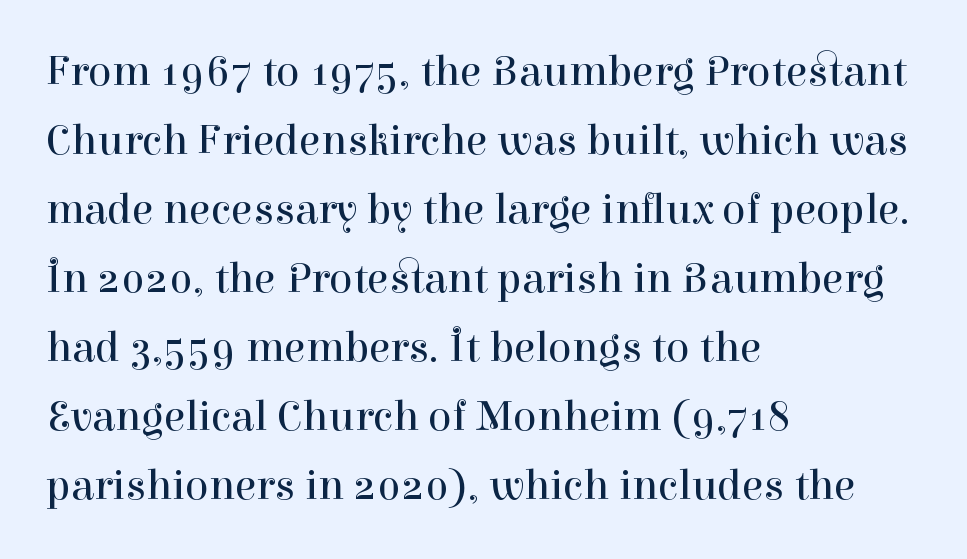
The image shows 44 px regular-weight serif type, upright; set left-aligned, normal line spacing (1.57x), normal letter spacing, not underlined; high stroke contrast and a medium x-height.
